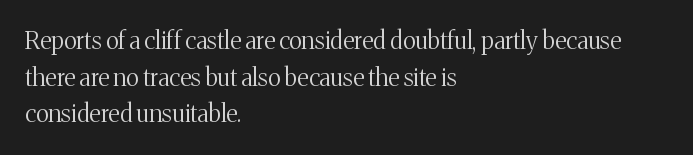
{"italic": "no", "bold": "no", "underline": "no", "align": "left", "line_spacing": "normal", "line_spacing_ratio": 1.53, "letter_spacing": "normal", "letter_spacing_em": 0.0, "glyph_px": 24}
